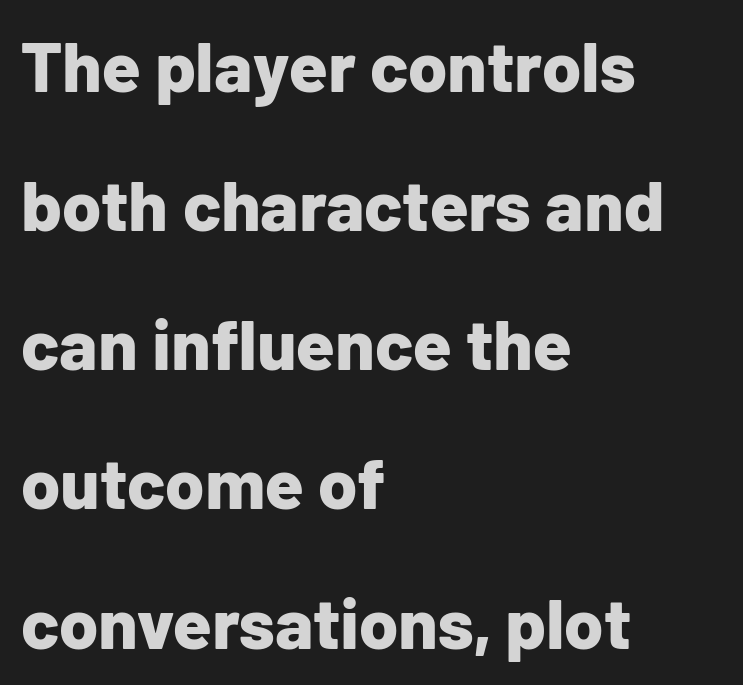
Q: Is the text bold? A: Yes.
Q: Is the text italic (slanted)? A: No, it is upright.
Q: Is the typeface a serif or a sans-serif typeface? A: Sans-serif.
Q: Is the text underlined? A: No.
Q: How is the paragraph aligned? A: Left-aligned.
Q: Is the spacing between letters normal or unusually wide? A: Normal.
Q: Is the spacing between lines tight, normal or loose? A: Loose.
Q: Width (condensed, normal, or wide)? A: Normal.
Q: Stroke contrast? A: Low.
Q: x-height? A: Medium.
Q: Monospaced? A: No.
